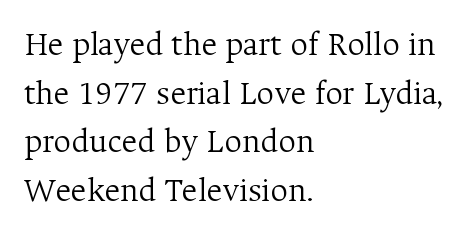
The image shows 34 px light serif type, upright; set left-aligned, normal line spacing (1.43x), normal letter spacing, not underlined; medium stroke contrast and a medium x-height.
